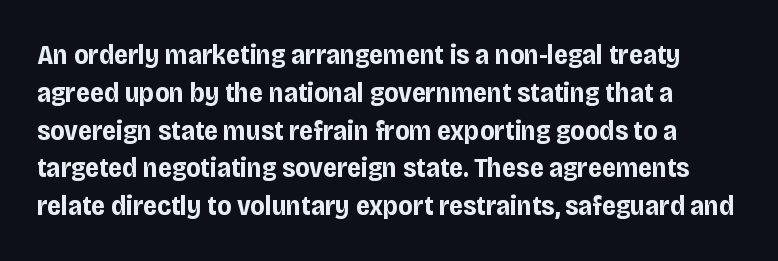
Q: Is the text bold? A: Yes.
Q: Is the text italic (slanted)? A: No, it is upright.
Q: Is the typeface a serif or a sans-serif typeface? A: Sans-serif.
Q: Is the text underlined? A: No.
Q: Is the spacing between letters normal or unusually wide? A: Normal.
Q: Is the spacing between lines tight, normal or loose? A: Normal.
Q: Width (condensed, normal, or wide)? A: Condensed.
Q: Stroke contrast? A: Low.
Q: x-height? A: Large.
Q: Monospaced? A: No.
